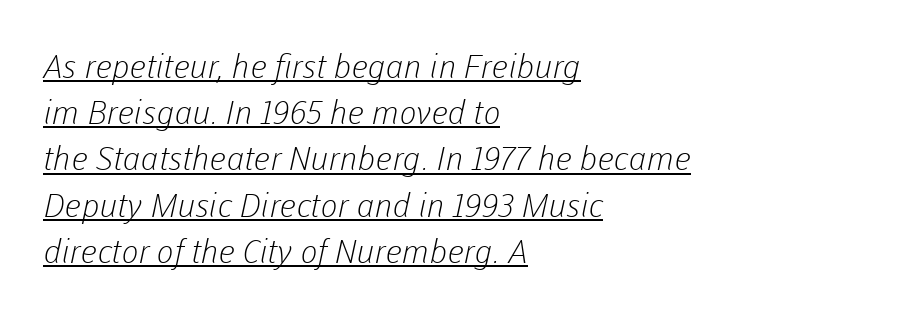
{"serif": "no", "bold": "no", "weight": "light", "width": "normal", "stroke_contrast": "low", "x_height": "medium", "monospaced": "no", "underline": "yes", "align": "left", "line_spacing": "normal", "line_spacing_ratio": 1.4, "letter_spacing": "normal", "letter_spacing_em": 0.0, "glyph_px": 33}
